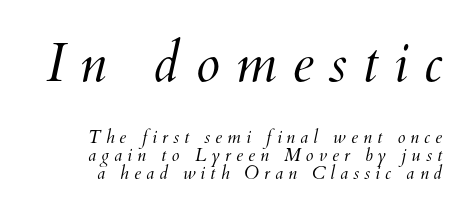
The image shows 55 px light type; set tight line spacing (0.99x), unusually wide letter spacing (+0.28 em), not underlined; the first (top) block is 3.06x larger; medium stroke contrast and a small x-height.
